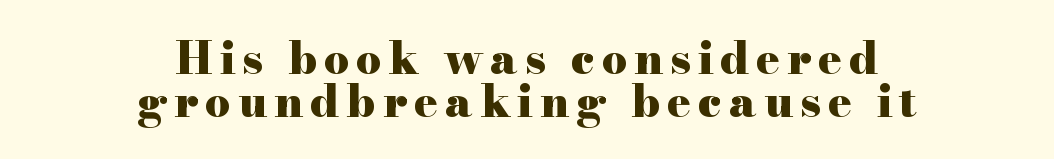
Q: Is the text bold? A: Yes.
Q: Is the text italic (slanted)? A: No, it is upright.
Q: Is the typeface a serif or a sans-serif typeface? A: Serif.
Q: Is the text underlined? A: No.
Q: How is the paragraph aligned? A: Centered.
Q: Is the spacing between lines tight, normal or loose? A: Tight.
Q: Width (condensed, normal, or wide)? A: Wide.
Q: Stroke contrast? A: High.
Q: x-height? A: Small.
Q: Monospaced? A: No.
